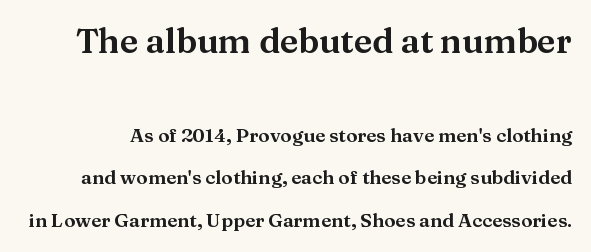
{"serif": "yes", "italic": "no", "width": "wide", "stroke_contrast": "medium", "x_height": "medium", "monospaced": "no", "underline": "no", "line_spacing": "loose", "line_spacing_ratio": 2.25, "letter_spacing": "normal", "letter_spacing_em": 0.0, "larger_block": "first", "size_ratio": 1.79, "glyph_px": 34}
